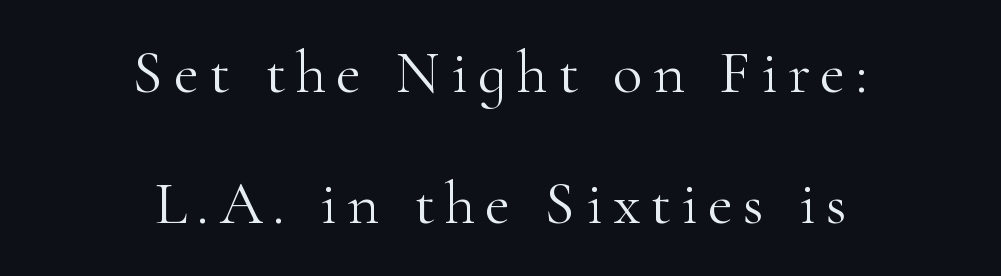
Q: Is the text bold? A: No.
Q: Is the text italic (slanted)? A: No, it is upright.
Q: Is the typeface a serif or a sans-serif typeface? A: Serif.
Q: Is the text underlined? A: No.
Q: How is the paragraph aligned? A: Centered.
Q: Is the spacing between lines tight, normal or loose? A: Loose.
Q: Width (condensed, normal, or wide)? A: Normal.
Q: Stroke contrast? A: High.
Q: x-height? A: Small.
Q: Monospaced? A: No.
